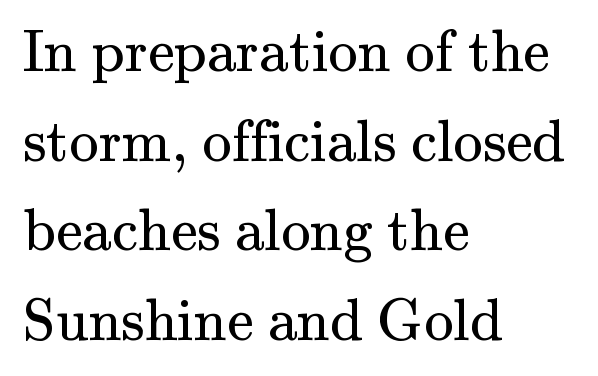
Ink coverage per letter is moderate at most. Honestly, there is no underline to notice here at all. A student would call this left alignment; a typographer would say flush left, rag right. Posture: straight, roman, zero tilt.
